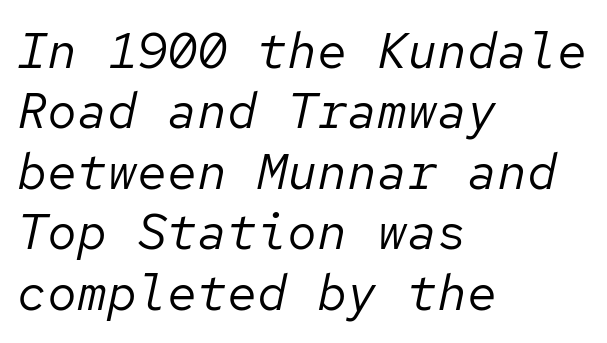
Q: Is the text bold? A: No.
Q: Is the text italic (slanted)? A: Yes, it leans right by about 12 degrees.
Q: Is the text underlined? A: No.
Q: How is the paragraph aligned? A: Left-aligned.
Q: Is the spacing between letters normal or unusually wide? A: Normal.
Q: Width (condensed, normal, or wide)? A: Normal.
Q: Stroke contrast? A: Low.
Q: x-height? A: Medium.
Q: Monospaced? A: Yes.
